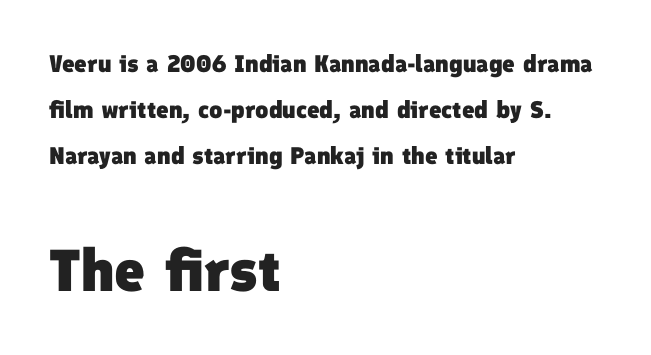
Q: Is the text bold? A: Yes.
Q: Is the typeface a serif or a sans-serif typeface? A: Sans-serif.
Q: Is the text underlined? A: No.
Q: How is the paragraph aligned? A: Left-aligned.
Q: Is the spacing between letters normal or unusually wide? A: Normal.
Q: Is the spacing between lines tight, normal or loose? A: Loose.
Q: Which block of text is set in a larger size, the first (top) or the second (bottom)? A: The second (bottom) one.
Q: Width (condensed, normal, or wide)? A: Normal.
Q: Stroke contrast? A: Low.
Q: x-height? A: Medium.
Q: Monospaced? A: No.
